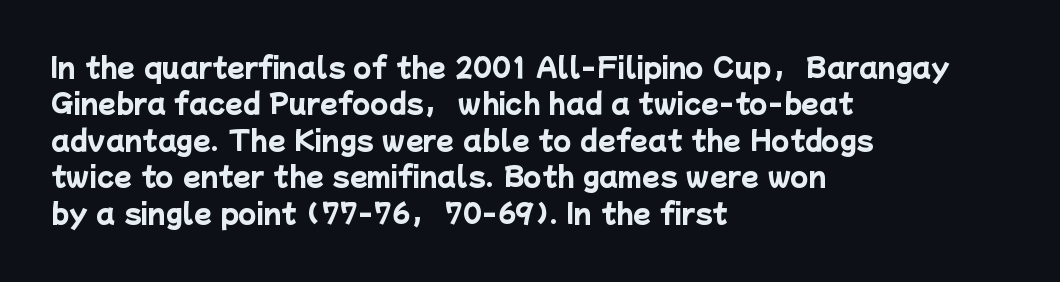
The space between consecutive lines is moderate. The paragraph has a hard left edge and a soft right edge. Descender tails drop into unmarked territory. As a designer I'd log this as weight 700, bold.
